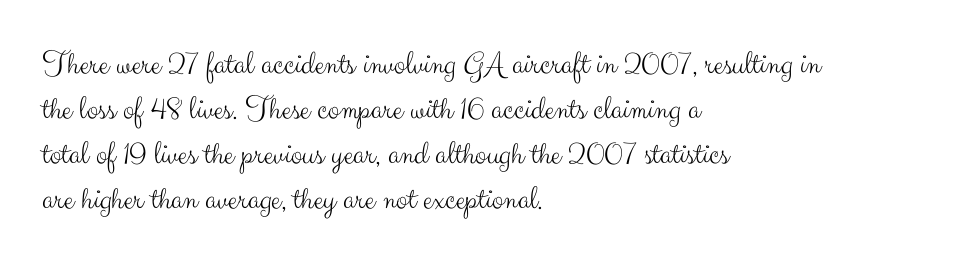
The image shows 34 px light sans-serif type; set left-aligned, normal line spacing (1.32x), normal letter spacing, not underlined; medium stroke contrast and a small x-height.
